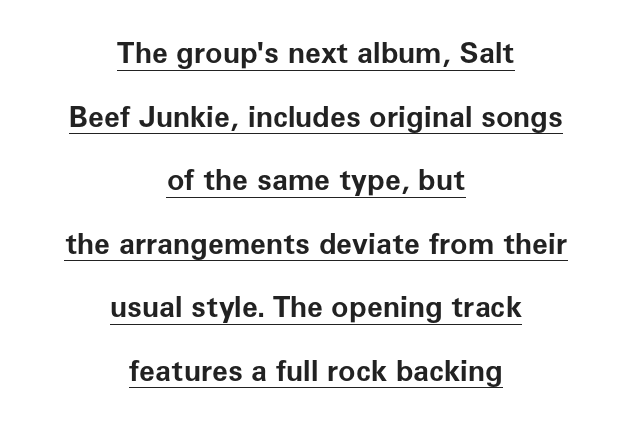
Q: Is the text bold? A: Yes.
Q: Is the text italic (slanted)? A: No, it is upright.
Q: Is the typeface a serif or a sans-serif typeface? A: Sans-serif.
Q: Is the text underlined? A: Yes.
Q: How is the paragraph aligned? A: Centered.
Q: Is the spacing between letters normal or unusually wide? A: Normal.
Q: Is the spacing between lines tight, normal or loose? A: Loose.
Q: Width (condensed, normal, or wide)? A: Normal.
Q: Stroke contrast? A: Low.
Q: x-height? A: Medium.
Q: Monospaced? A: No.
